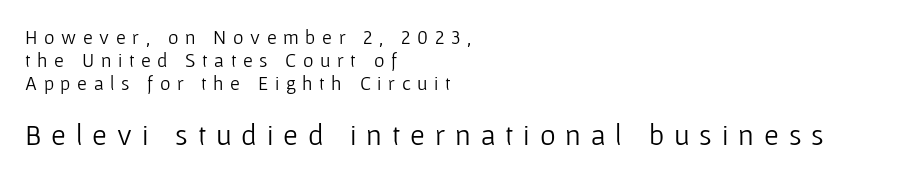
The image shows 30 px light sans-serif type, upright; set left-aligned, tight line spacing (1.14x), unusually wide letter spacing (+0.33 em), not underlined; the second (bottom) block is 1.5x larger; low stroke contrast and a medium x-height.
